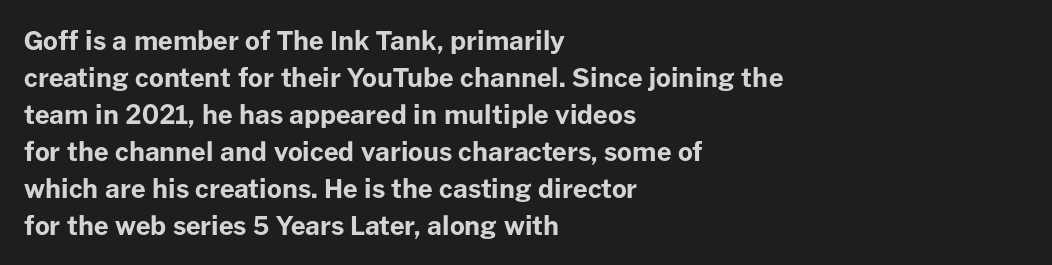
These words are printed bold, with thick strokes throughout. Between one letter and the next there's only the usual sliver of space. The letters stand straight up with perfectly vertical stems. The rendering anchors every line to the left-hand side. The leading is moderate, giving the passage an even texture.
